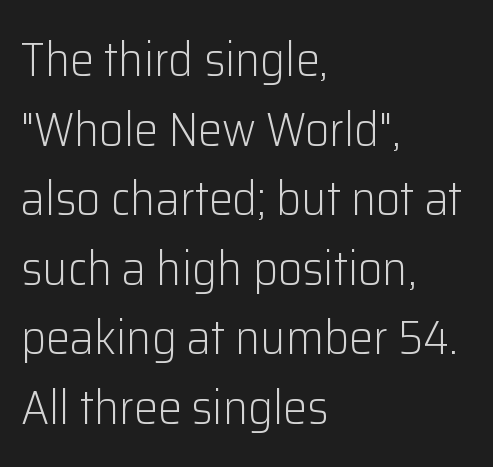
The image shows 48 px light sans-serif type, upright; set left-aligned, normal line spacing (1.45x), normal letter spacing, not underlined; low stroke contrast and a medium x-height.
